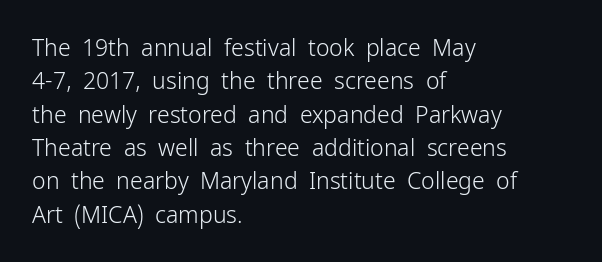
How would I describe the line gaps? Plain and ordinary. Just letters on the line, the space beneath them empty. Alignment: flush left. In terms of posture, this sample is upright.
